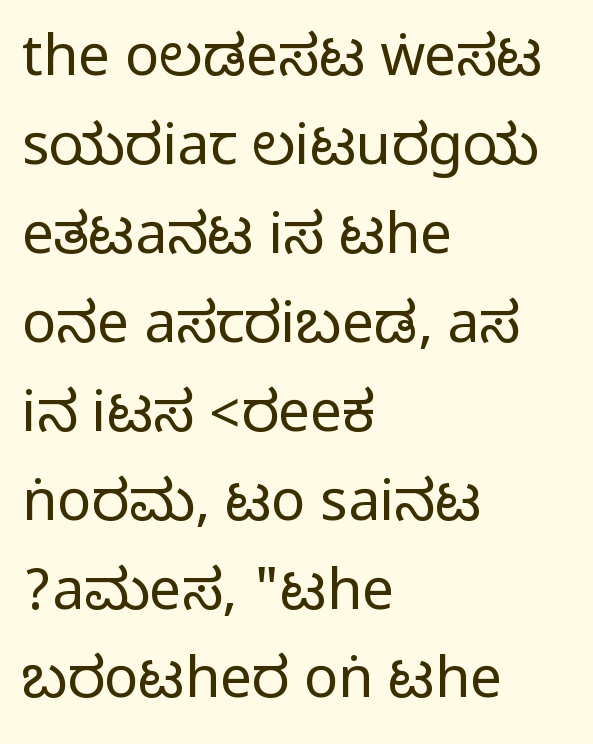
The image shows 57 px condensed sans-serif type, upright; set left-aligned, normal line spacing (1.56x), normal letter spacing, not underlined; medium stroke contrast.
